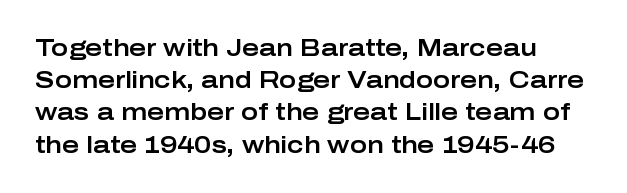
{"italic": "no", "underline": "no", "line_spacing": "normal", "line_spacing_ratio": 1.4, "letter_spacing": "normal", "letter_spacing_em": 0.0, "glyph_px": 23}
